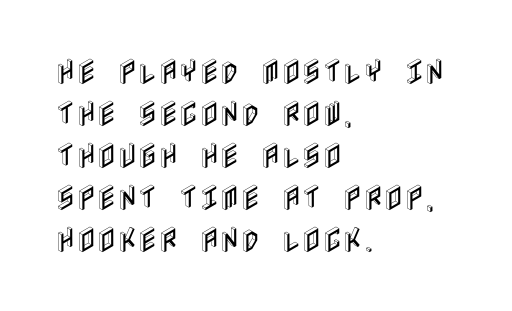
Q: Is the text italic (slanted)? A: No, it is upright.
Q: Is the text underlined? A: No.
Q: How is the paragraph aligned? A: Left-aligned.
Q: Is the spacing between letters normal or unusually wide? A: Normal.
Q: Is the spacing between lines tight, normal or loose? A: Normal.
Q: Width (condensed, normal, or wide)? A: Condensed.
Q: x-height? A: Large.
